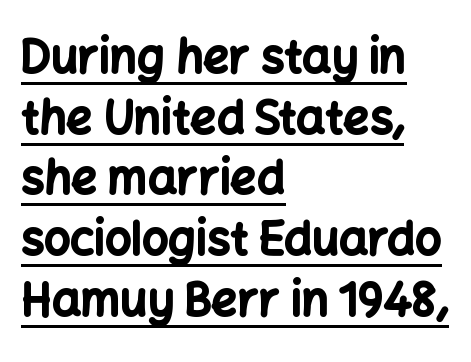
Every word sits above its own underline. It's the straight-up-and-down kind of type. The lines sit at an ordinary, default distance from one another. Layout note: lines flush left. The rendering uses natural spacing where letterforms have individual widths. Strokes here are thick enough to call this a true bold.
